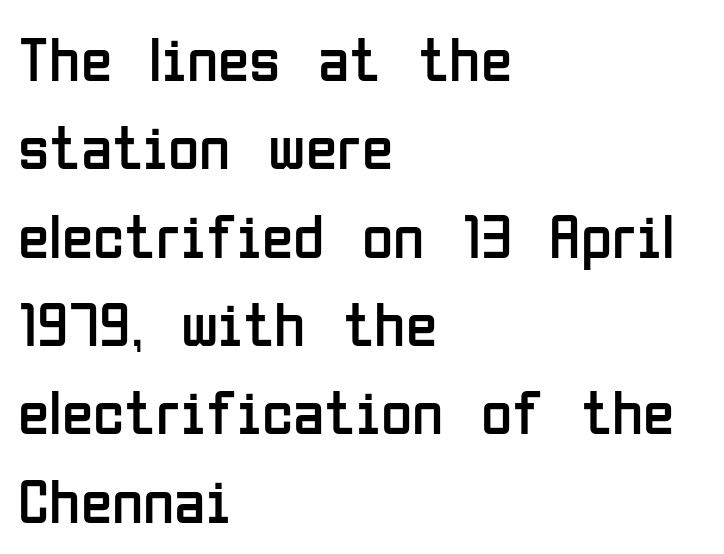
Q: Is the text bold? A: No.
Q: Is the text italic (slanted)? A: No, it is upright.
Q: Is the typeface a serif or a sans-serif typeface? A: Sans-serif.
Q: Is the text underlined? A: No.
Q: How is the paragraph aligned? A: Left-aligned.
Q: Is the spacing between letters normal or unusually wide? A: Normal.
Q: Is the spacing between lines tight, normal or loose? A: Normal.
Q: Width (condensed, normal, or wide)? A: Condensed.
Q: Stroke contrast? A: Low.
Q: x-height? A: Medium.
Q: Monospaced? A: No.
